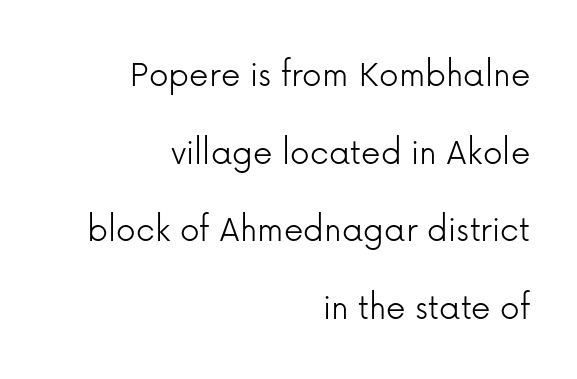
Q: Is the text bold? A: No.
Q: Is the text italic (slanted)? A: No, it is upright.
Q: Is the typeface a serif or a sans-serif typeface? A: Sans-serif.
Q: Is the text underlined? A: No.
Q: How is the paragraph aligned? A: Right-aligned.
Q: Is the spacing between letters normal or unusually wide? A: Normal.
Q: Is the spacing between lines tight, normal or loose? A: Loose.
Q: Width (condensed, normal, or wide)? A: Normal.
Q: Stroke contrast? A: Low.
Q: x-height? A: Medium.
Q: Monospaced? A: No.
